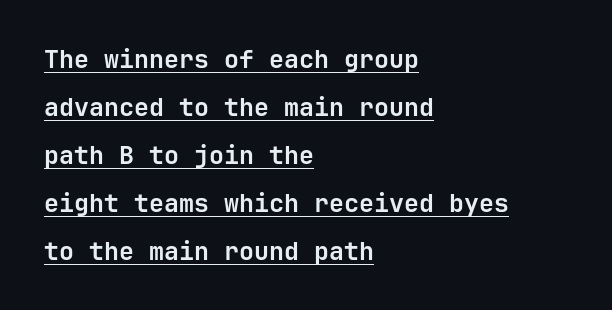
A great deal of white space separates one row of letters from the next. Weight check: bold — yes, fully. Notice how the stems are strictly vertical — no italics here. In CSS terms this would be text-align: left. Honestly, the underline is the first thing you notice here.
